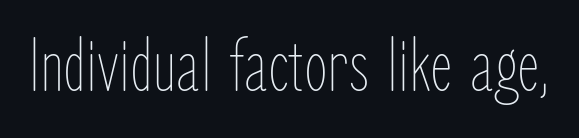
The image shows 77 px thin, condensed type, upright; set normal letter spacing, not underlined; low stroke contrast and a medium x-height.
